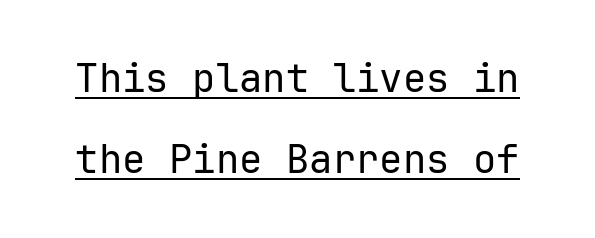
The image shows 39 px regular-weight sans-serif type, upright, monospaced; set loose line spacing (2.08x), normal letter spacing, underlined; low stroke contrast and a medium x-height.
